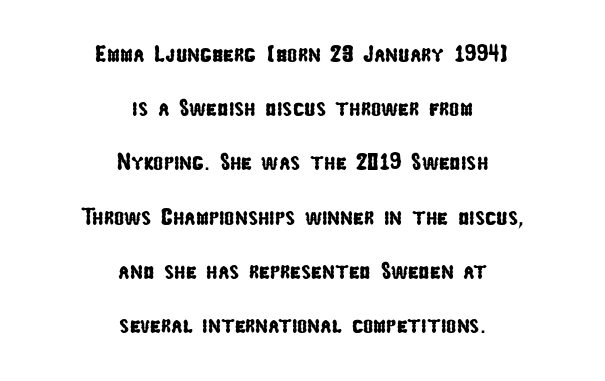
{"underline": "no", "align": "center", "line_spacing": "loose", "line_spacing_ratio": 2.26, "letter_spacing": "normal", "letter_spacing_em": 0.0, "glyph_px": 24}
